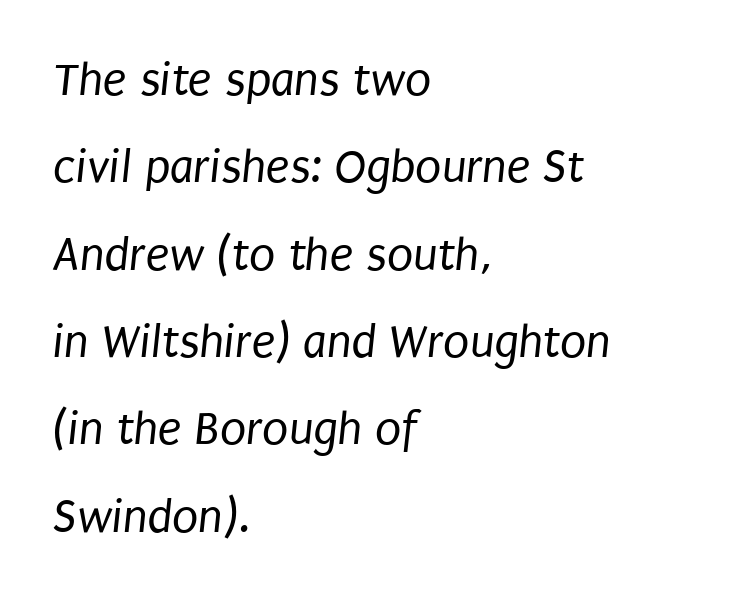
{"serif": "no", "bold": "no", "weight": "regular", "width": "condensed", "stroke_contrast": "low", "x_height": "large", "monospaced": "no", "underline": "no", "align": "left", "line_spacing_ratio": 1.82, "letter_spacing": "normal", "letter_spacing_em": 0.0, "glyph_px": 48}
